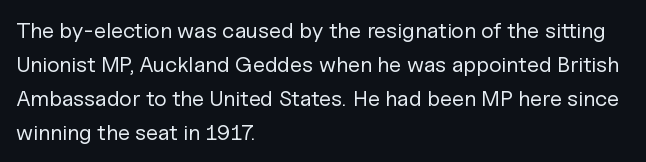
{"italic": "no", "bold": "no", "underline": "no", "align": "left", "line_spacing": "normal", "line_spacing_ratio": 1.54, "letter_spacing": "normal", "letter_spacing_em": 0.0, "glyph_px": 22}
